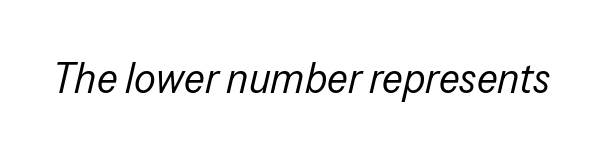
Varying glyph widths throughout — classic text-font behaviour. This sample uses an oblique cut, with every glyph tilted off the vertical. Each row of text sits above clean, open space. The cut favours lightness, reaching ordinary text weight at its darkest. The tracking reads as untouched default to a designer's eye.
